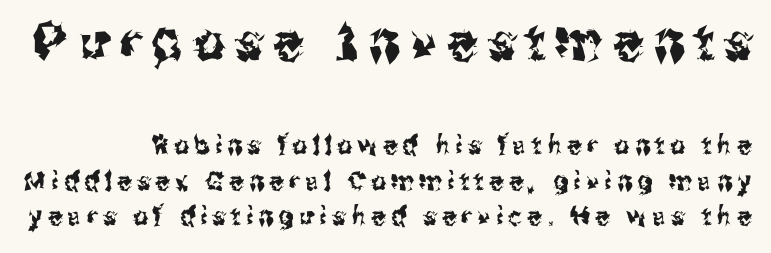
{"serif": "no", "italic": "no", "width": "condensed", "stroke_contrast": "medium", "x_height": "medium", "monospaced": "no", "underline": "no", "line_spacing": "normal", "line_spacing_ratio": 1.36, "letter_spacing": "wide", "letter_spacing_em": 0.21, "larger_block": "first", "size_ratio": 2.04, "glyph_px": 53}
